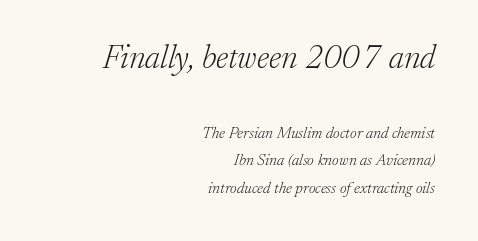
{"serif": "yes", "italic": "yes", "lean": "right", "slant_degrees": 17, "bold": "no", "weight": "light", "width": "normal", "stroke_contrast": "low", "x_height": "medium", "monospaced": "no", "underline": "no", "align": "right", "line_spacing_ratio": 1.71, "letter_spacing": "normal", "letter_spacing_em": 0.0, "larger_block": "first", "size_ratio": 2.06, "glyph_px": 33}
